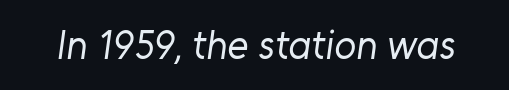
The image shows 40 px regular-weight sans-serif type; set normal letter spacing, not underlined; low stroke contrast and a medium x-height.
